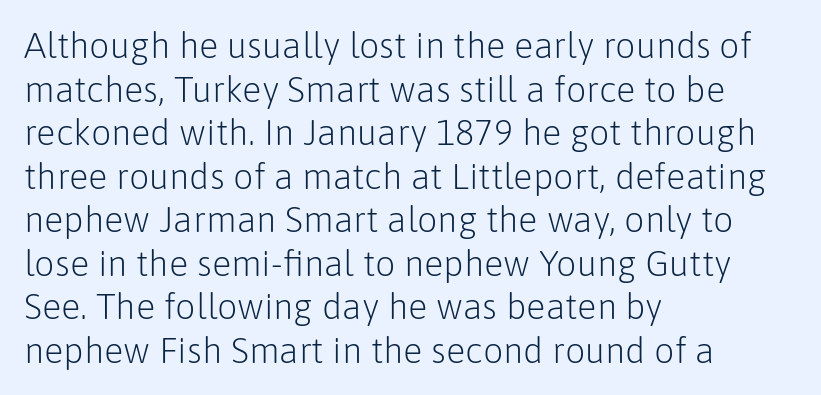
The image shows 36 px light sans-serif type, upright; set left-aligned, line spacing 1.21x, normal letter spacing, not underlined; low stroke contrast and a medium x-height.
